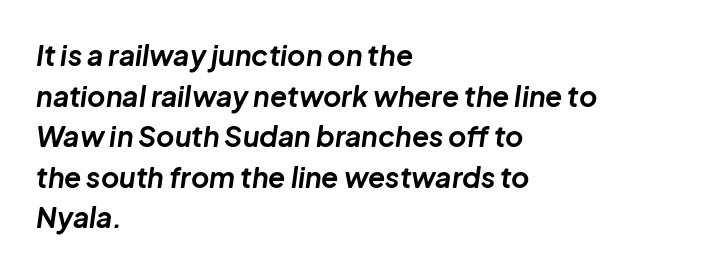
{"italic": "yes", "lean": "right", "slant_degrees": 8, "bold": "yes", "weight": "bold", "width": "normal", "stroke_contrast": "low", "x_height": "medium", "monospaced": "no", "underline": "no", "align": "left", "line_spacing": "normal", "line_spacing_ratio": 1.45, "letter_spacing": "normal", "letter_spacing_em": 0.0, "glyph_px": 28}
